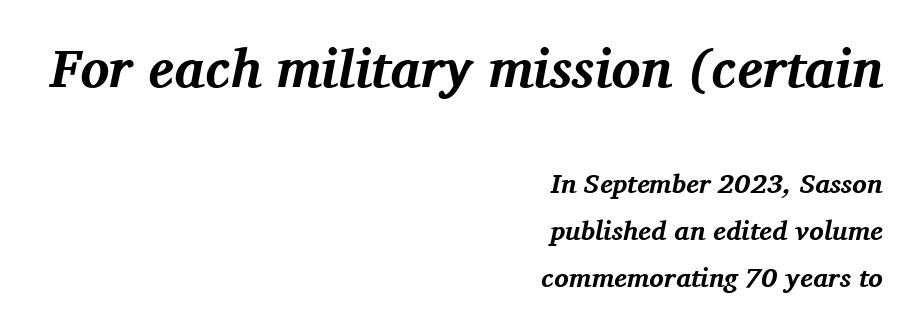
A bare baseline throughout the passage. The typography opts for an oblique posture over an upright one. Plenty of ink on the page — the face is bold. Note: serifs present on the glyphs.
